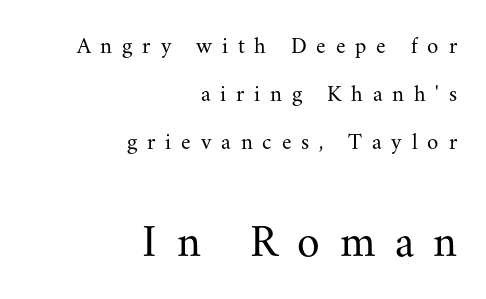
{"serif": "yes", "italic": "no", "bold": "no", "weight": "regular", "width": "normal", "stroke_contrast": "medium", "x_height": "small", "monospaced": "no", "underline": "no", "align": "right", "line_spacing": "loose", "line_spacing_ratio": 2.08, "letter_spacing": "wide", "letter_spacing_em": 0.43, "larger_block": "second", "size_ratio": 2.0, "glyph_px": 46}
